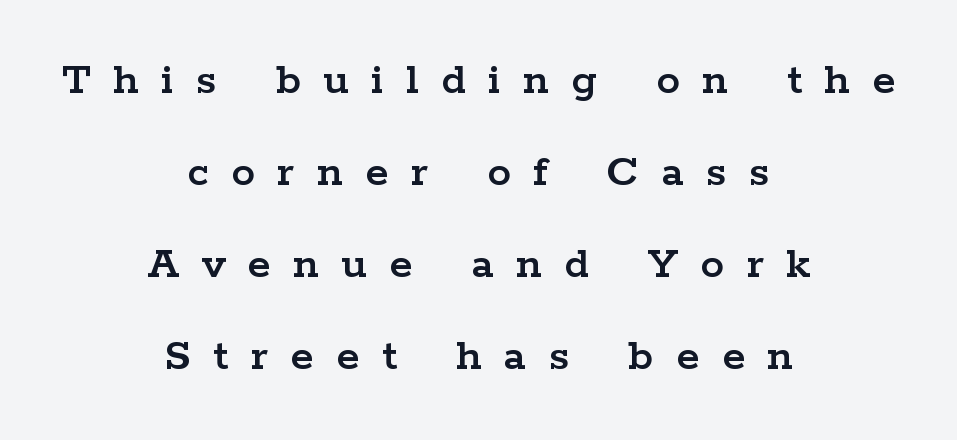
The rag falls on both sides of this text block equally. Tall strokes in this sample are plumb rather than angled. There is plenty of visible air inserted between adjacent glyphs. Honestly, there is no underline to notice here at all. Serif or sans? Serif — the stroke terminals have little feet. A great deal of white space separates one row of letters from the next.
